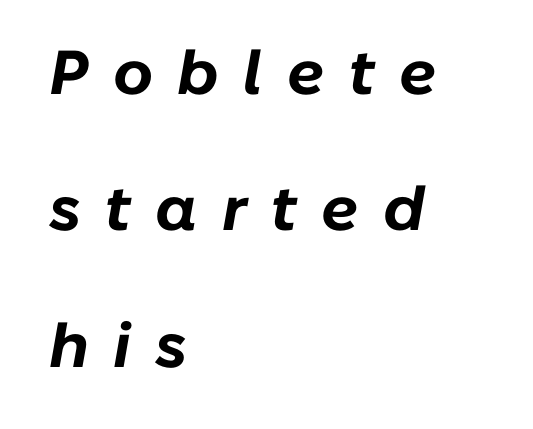
{"italic": "yes", "lean": "right", "slant_degrees": 10, "bold": "yes", "weight": "bold", "width": "normal", "stroke_contrast": "low", "x_height": "medium", "monospaced": "no", "underline": "no", "align": "left", "line_spacing": "loose", "line_spacing_ratio": 2.2, "letter_spacing": "wide", "letter_spacing_em": 0.39, "glyph_px": 62}
